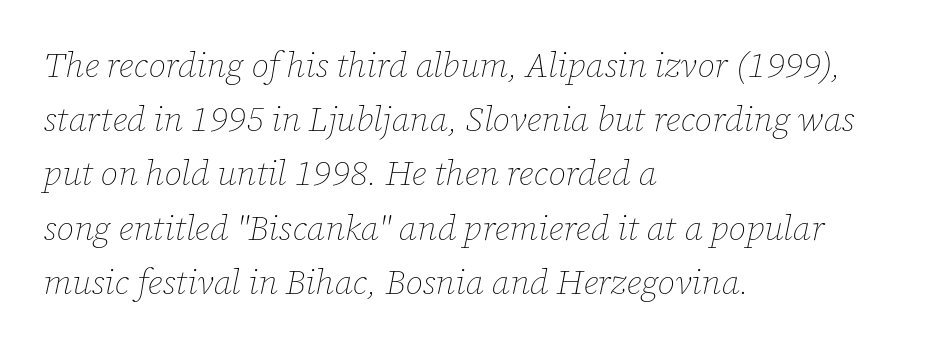
{"italic": "yes", "lean": "right", "slant_degrees": 12, "bold": "no", "weight": "thin", "width": "normal", "stroke_contrast": "low", "x_height": "medium", "monospaced": "no", "underline": "no", "align": "left", "line_spacing": "normal", "line_spacing_ratio": 1.55, "letter_spacing": "normal", "letter_spacing_em": 0.0, "glyph_px": 35}
